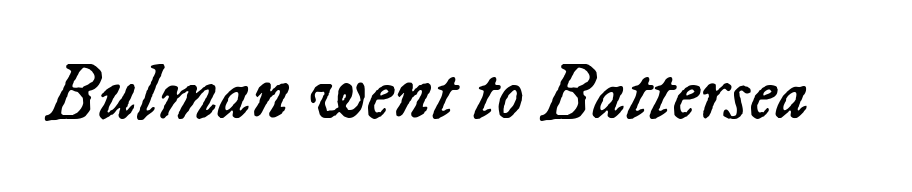
{"italic": "yes", "lean": "right", "slant_degrees": 23, "bold": "no", "weight": "regular", "width": "normal", "stroke_contrast": "low", "x_height": "medium", "monospaced": "no", "underline": "no", "letter_spacing": "normal", "letter_spacing_em": 0.0, "glyph_px": 77}
